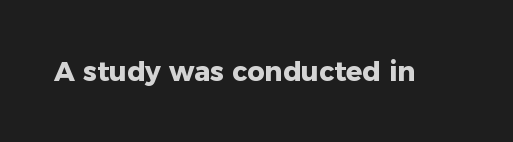
Q: Is the text bold? A: Yes.
Q: Is the text italic (slanted)? A: No, it is upright.
Q: Is the text underlined? A: No.
Q: Is the spacing between letters normal or unusually wide? A: Normal.
